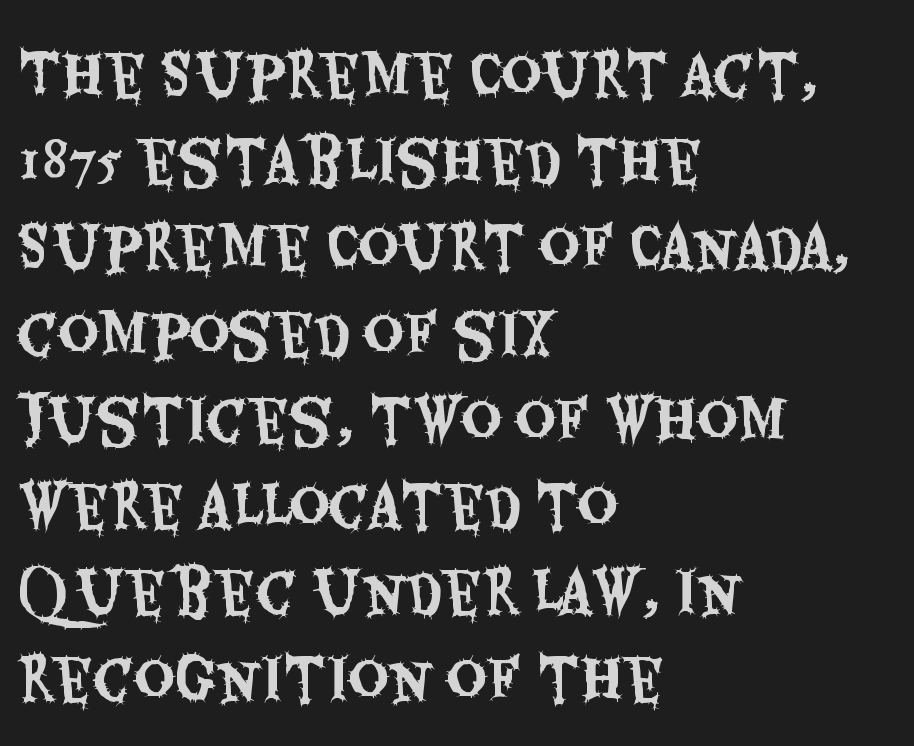
The image shows 56 px condensed sans-serif type, upright; set left-aligned, normal line spacing (1.54x), normal letter spacing, not underlined; medium stroke contrast and a large x-height.
